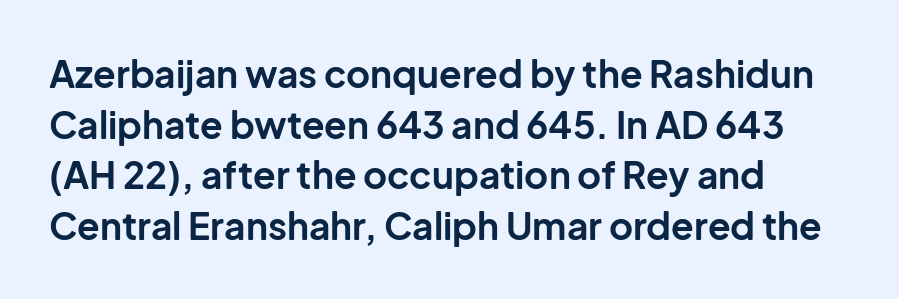
{"serif": "no", "italic": "no", "bold": "yes", "weight": "bold", "width": "normal", "stroke_contrast": "low", "x_height": "medium", "monospaced": "no", "underline": "no", "align": "left", "line_spacing": "normal", "line_spacing_ratio": 1.37, "letter_spacing": "normal", "letter_spacing_em": 0.0, "glyph_px": 37}
